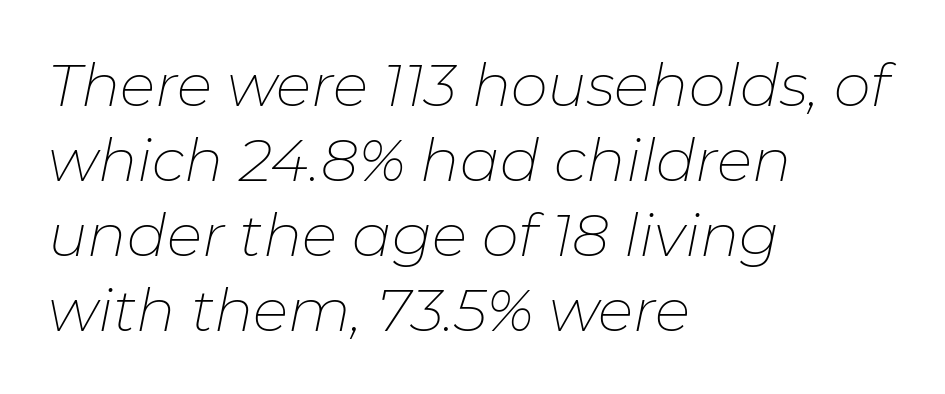
Q: Is the text bold? A: No.
Q: Is the text italic (slanted)? A: Yes, it leans right by about 11 degrees.
Q: Is the text underlined? A: No.
Q: How is the paragraph aligned? A: Left-aligned.
Q: Is the spacing between letters normal or unusually wide? A: Normal.
Q: Is the spacing between lines tight, normal or loose? A: Normal.
Q: Width (condensed, normal, or wide)? A: Normal.
Q: Stroke contrast? A: Low.
Q: x-height? A: Medium.
Q: Monospaced? A: No.
